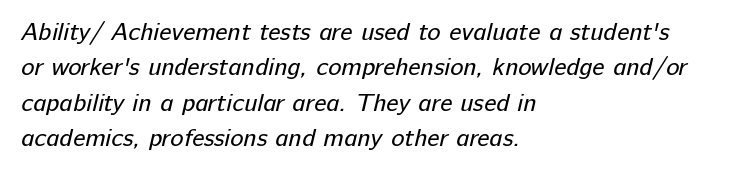
These lines keep a tight, regular rhythm from letter to letter. Whoever set this chose a conventional vertical rhythm. Clear beneath every line of the passage. Ink coverage per letter is moderate at most.
